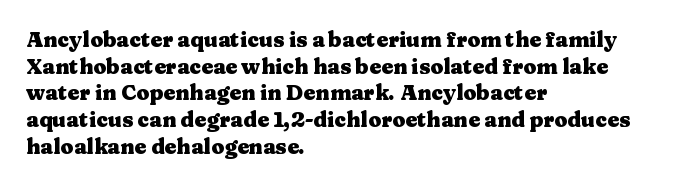
Q: Is the text bold? A: Yes.
Q: Is the text italic (slanted)? A: No, it is upright.
Q: Is the text underlined? A: No.
Q: How is the paragraph aligned? A: Left-aligned.
Q: Is the spacing between letters normal or unusually wide? A: Normal.
Q: Is the spacing between lines tight, normal or loose? A: Normal.
